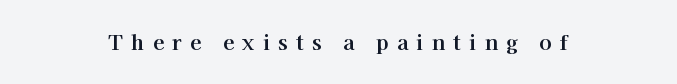
Q: Is the text italic (slanted)? A: No, it is upright.
Q: Is the text underlined? A: No.
Q: How is the paragraph aligned? A: Centered.
Q: Is the spacing between letters normal or unusually wide? A: Unusually wide.
